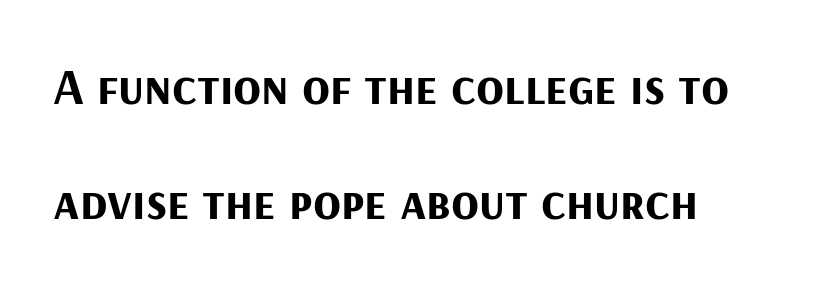
The image shows 51 px bold sans-serif type, upright; set left-aligned, loose line spacing (2.25x), normal letter spacing, not underlined; medium stroke contrast and a medium x-height.
